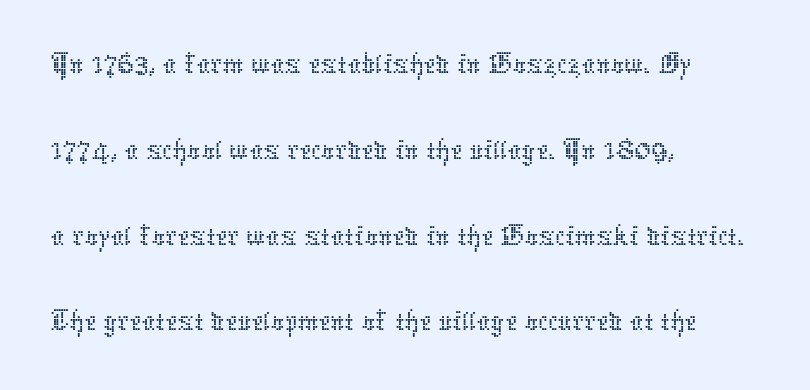
Q: Is the text bold? A: No.
Q: Is the text italic (slanted)? A: No, it is upright.
Q: Is the text underlined? A: No.
Q: How is the paragraph aligned? A: Left-aligned.
Q: Is the spacing between letters normal or unusually wide? A: Normal.
Q: Is the spacing between lines tight, normal or loose? A: Normal.
Q: Width (condensed, normal, or wide)? A: Normal.
Q: Stroke contrast? A: Low.
Q: x-height? A: Medium.
Q: Monospaced? A: No.
